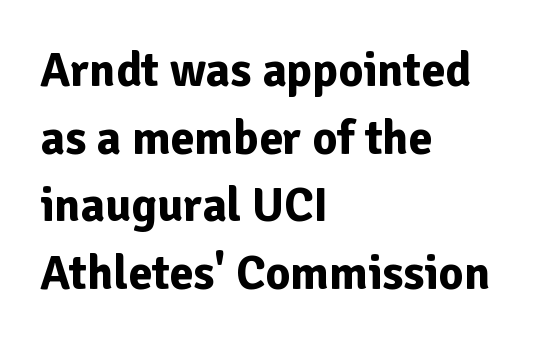
Q: Is the text bold? A: Yes.
Q: Is the text italic (slanted)? A: No, it is upright.
Q: Is the typeface a serif or a sans-serif typeface? A: Sans-serif.
Q: Is the text underlined? A: No.
Q: How is the paragraph aligned? A: Left-aligned.
Q: Is the spacing between letters normal or unusually wide? A: Normal.
Q: Is the spacing between lines tight, normal or loose? A: Normal.
Q: Width (condensed, normal, or wide)? A: Normal.
Q: Stroke contrast? A: Low.
Q: x-height? A: Medium.
Q: Monospaced? A: No.
